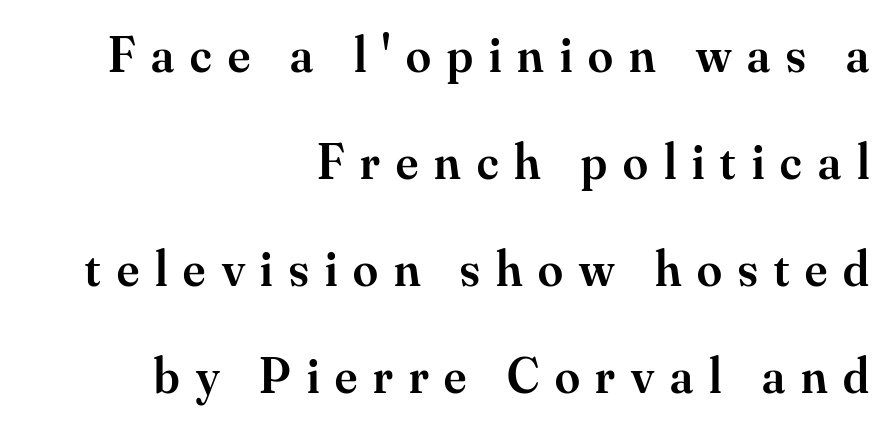
Q: Is the text bold? A: Semi-bold.
Q: Is the text italic (slanted)? A: No, it is upright.
Q: Is the typeface a serif or a sans-serif typeface? A: Serif.
Q: Is the text underlined? A: No.
Q: How is the paragraph aligned? A: Right-aligned.
Q: Is the spacing between letters normal or unusually wide? A: Unusually wide.
Q: Is the spacing between lines tight, normal or loose? A: Loose.
Q: Width (condensed, normal, or wide)? A: Normal.
Q: Stroke contrast? A: Medium.
Q: x-height? A: Small.
Q: Monospaced? A: No.
